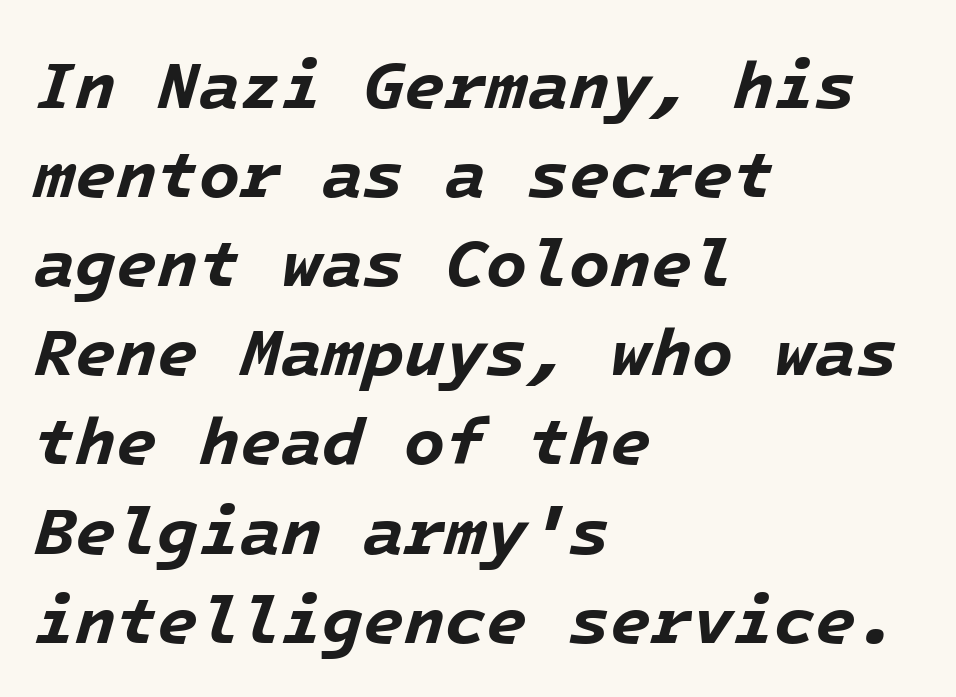
The image shows 67 px bold type, italic (leaning right); set left-aligned, normal line spacing (1.33x), normal letter spacing, not underlined; low stroke contrast and a medium x-height.
